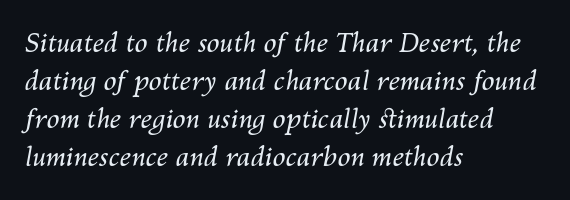
{"italic": "yes", "lean": "right", "slant_degrees": 10, "bold": "no", "underline": "no", "align": "left", "line_spacing": "normal", "line_spacing_ratio": 1.46, "letter_spacing": "normal", "letter_spacing_em": 0.0, "glyph_px": 26}
